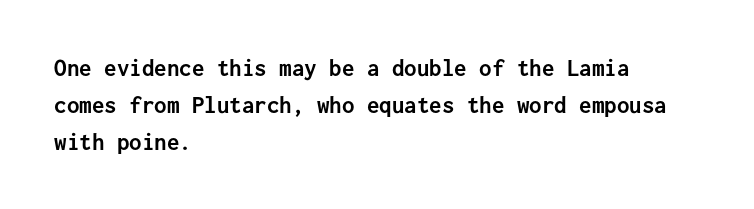
{"italic": "no", "bold": "yes", "underline": "no", "align": "left", "line_spacing": "normal", "line_spacing_ratio": 1.48, "letter_spacing": "normal", "letter_spacing_em": 0.0, "glyph_px": 25}
